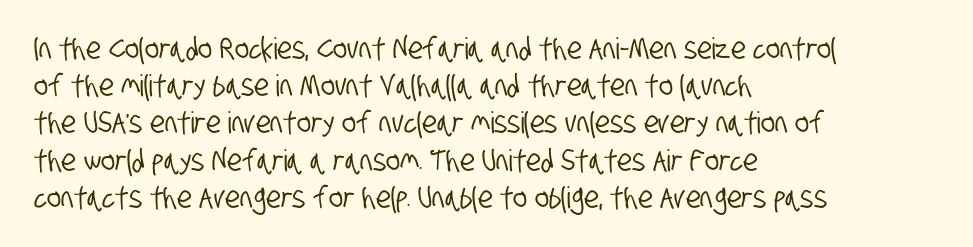
{"serif": "no", "width": "condensed", "stroke_contrast": "low", "x_height": "large", "monospaced": "no", "underline": "no", "align": "left", "line_spacing_ratio": 1.24, "letter_spacing": "normal", "letter_spacing_em": 0.0, "glyph_px": 30}
